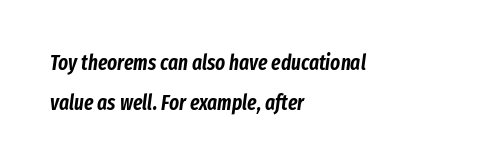
{"italic": "yes", "lean": "right", "slant_degrees": 8, "underline": "no", "align": "left", "line_spacing_ratio": 1.89, "letter_spacing": "normal", "letter_spacing_em": 0.0, "glyph_px": 21}
